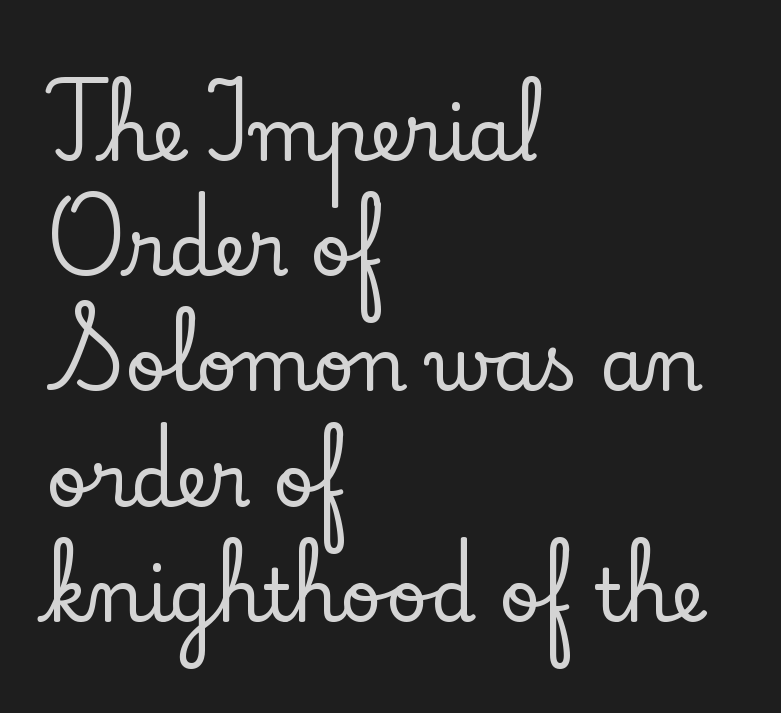
Compared with typical paragraphs, the rows here are spaced about the same. The string is rendered with underlining switched off. Note: serifs present on the glyphs. Layout note: lines flush left. Nope, not italic — everything's standing straight.
